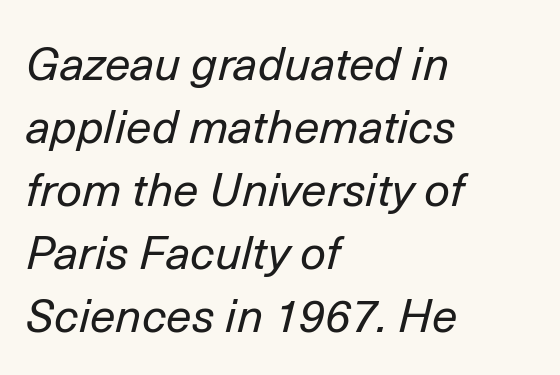
This reads as an unemphasized weight, regular at the heaviest. The designer left line spacing at the default. The space beneath each line is pristine and unruled. The whole block is typeset with a tilt.
